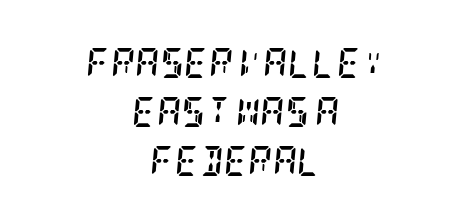
Q: Is the text bold? A: Yes.
Q: Is the text italic (slanted)? A: Yes, it leans right by about 5 degrees.
Q: Is the typeface a serif or a sans-serif typeface? A: Serif.
Q: Is the text underlined? A: No.
Q: How is the paragraph aligned? A: Centered.
Q: Is the spacing between letters normal or unusually wide? A: Normal.
Q: Is the spacing between lines tight, normal or loose? A: Normal.
Q: Width (condensed, normal, or wide)? A: Condensed.
Q: Stroke contrast? A: Low.
Q: x-height? A: Large.
